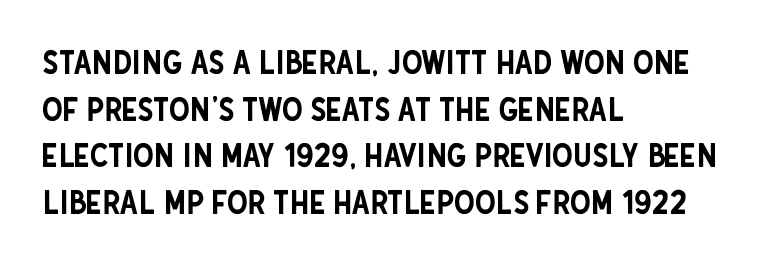
This is roman type, the default non-slanted kind. Type without underlining. The leading is moderate, giving the passage an even texture. Compared with a centered layout, this one pins lines to the left instead.
